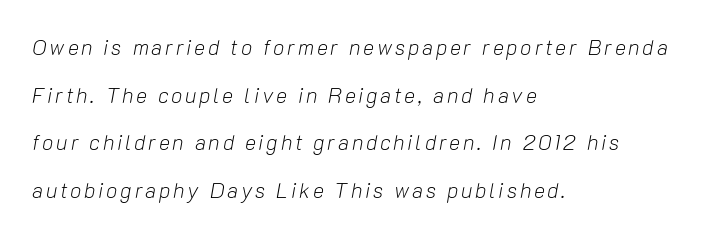
The image shows 21 px text type, italic (leaning right); set left-aligned, loose line spacing (2.27x), not underlined.
